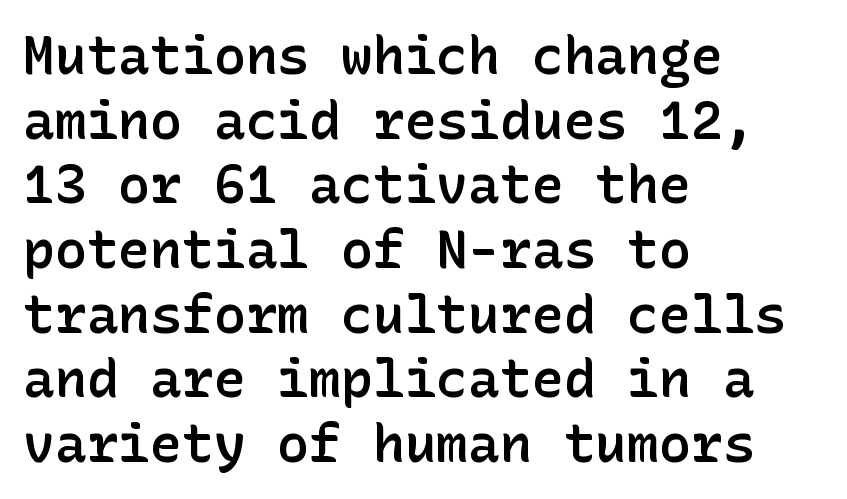
Q: Is the text bold? A: Semi-bold.
Q: Is the text italic (slanted)? A: No, it is upright.
Q: Is the typeface a serif or a sans-serif typeface? A: Sans-serif.
Q: Is the text underlined? A: No.
Q: How is the paragraph aligned? A: Left-aligned.
Q: Is the spacing between letters normal or unusually wide? A: Normal.
Q: Width (condensed, normal, or wide)? A: Normal.
Q: Stroke contrast? A: Low.
Q: x-height? A: Medium.
